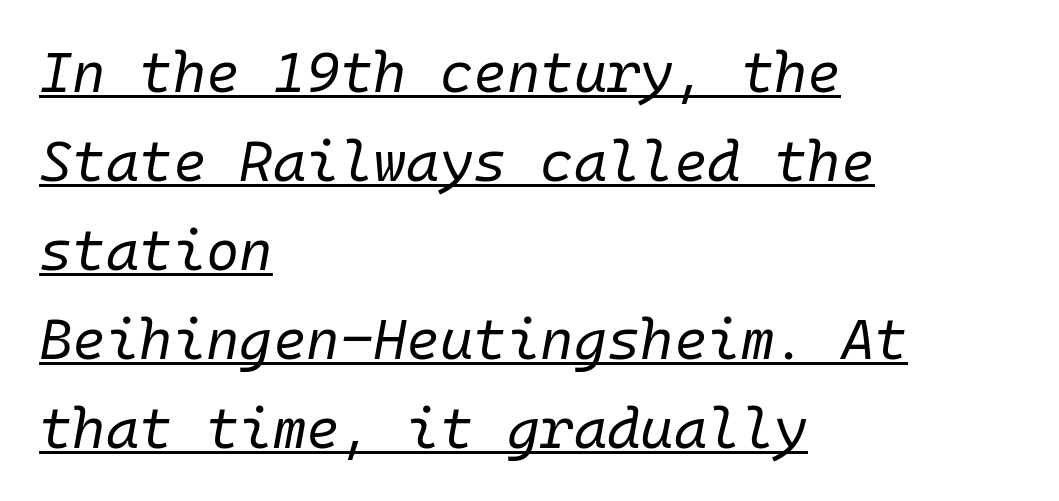
The line texture is even and compact thanks to regular tracking. Where is the straight margin? On the left. Like a heading marked for emphasis, these lines bear an underscore. The face used here has a pronounced slope to its letters. Evenly set lines give the paragraph a standard silhouette.
